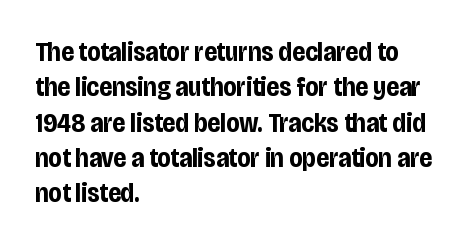
The image shows 27 px bold type, upright; set left-aligned, normal line spacing (1.31x), normal letter spacing, not underlined.
